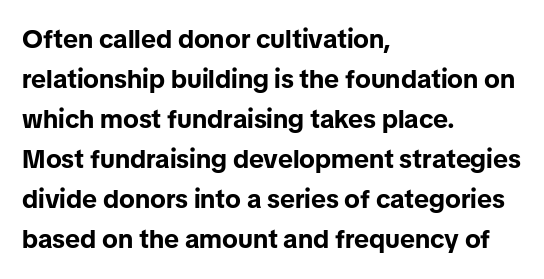
The letterforms sit shoulder to shoulder at normal distance. If you measured baseline to baseline, you'd find a middling distance. The specimen omits any rule beneath the text block's lines. These lines stack with their left ends in a neat column.
